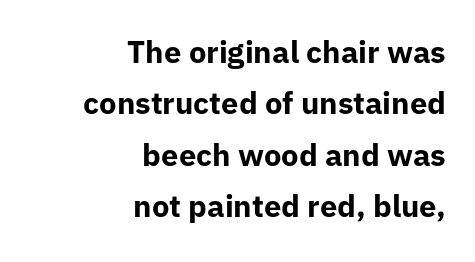
How heavy is the stroke? Heavy — this is a bold. One glance says typical: line gaps are just what's usual. No feet cap the strokes, marking this as sans-serif type. A student would call this right alignment; a typographer would say flush right, rag left. A typesetter would call this proportional, since set widths differ per character.
